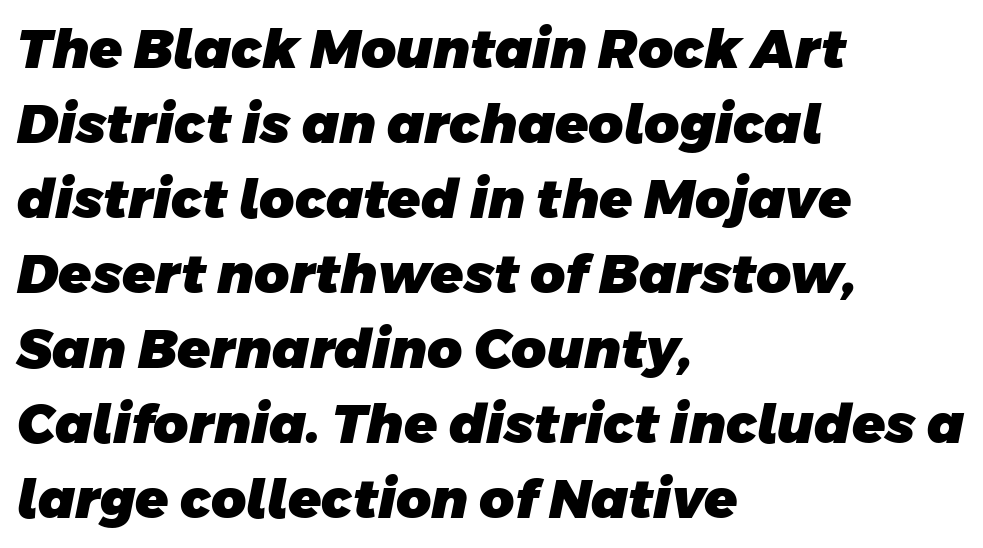
Q: Is the text bold? A: Yes.
Q: Is the typeface a serif or a sans-serif typeface? A: Sans-serif.
Q: Is the text underlined? A: No.
Q: How is the paragraph aligned? A: Left-aligned.
Q: Is the spacing between letters normal or unusually wide? A: Normal.
Q: Is the spacing between lines tight, normal or loose? A: Normal.
Q: Width (condensed, normal, or wide)? A: Normal.
Q: Stroke contrast? A: Low.
Q: x-height? A: Large.
Q: Monospaced? A: No.
